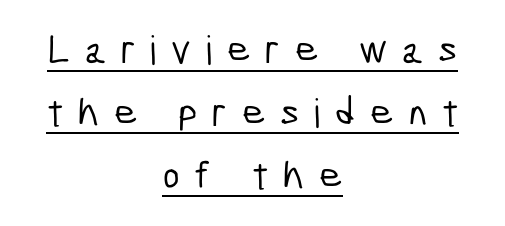
{"serif": "no", "width": "condensed", "stroke_contrast": "low", "x_height": "medium", "monospaced": "no", "underline": "yes", "align": "center", "line_spacing": "normal", "line_spacing_ratio": 1.57, "letter_spacing": "wide", "letter_spacing_em": 0.37, "glyph_px": 40}
